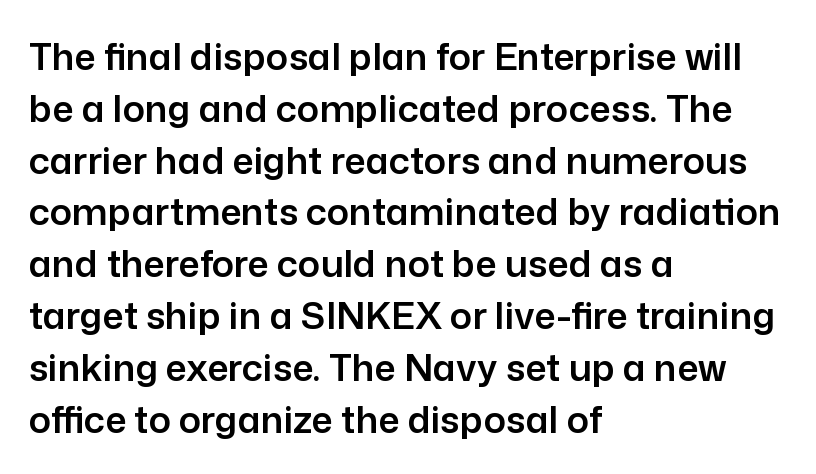
Q: Is the text italic (slanted)? A: No, it is upright.
Q: Is the typeface a serif or a sans-serif typeface? A: Sans-serif.
Q: Is the text underlined? A: No.
Q: How is the paragraph aligned? A: Left-aligned.
Q: Is the spacing between letters normal or unusually wide? A: Normal.
Q: Is the spacing between lines tight, normal or loose? A: Normal.
Q: Width (condensed, normal, or wide)? A: Normal.
Q: Stroke contrast? A: Low.
Q: x-height? A: Medium.
Q: Monospaced? A: No.
